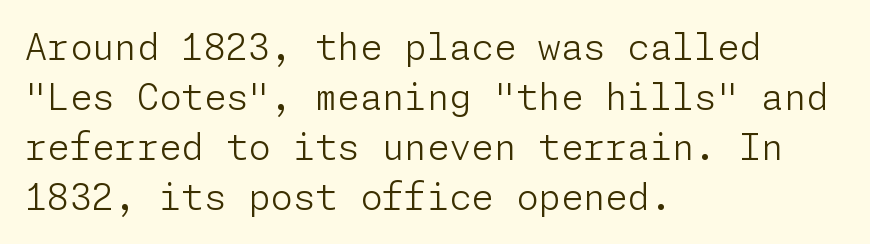
The passage shown is not underscored anywhere. A typesetter would label this face a sans. Is the block centered? No — it sits flush against the left margin. Ink coverage per letter is moderate at most. Each word holds together tightly as a unit, with standard inter-letter gaps.
